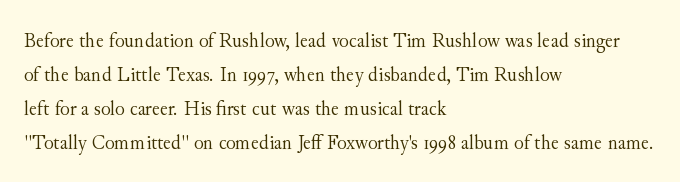
Q: Is the text bold? A: No.
Q: Is the text italic (slanted)? A: No, it is upright.
Q: Is the text underlined? A: No.
Q: How is the paragraph aligned? A: Left-aligned.
Q: Is the spacing between letters normal or unusually wide? A: Normal.
Q: Is the spacing between lines tight, normal or loose? A: Normal.
